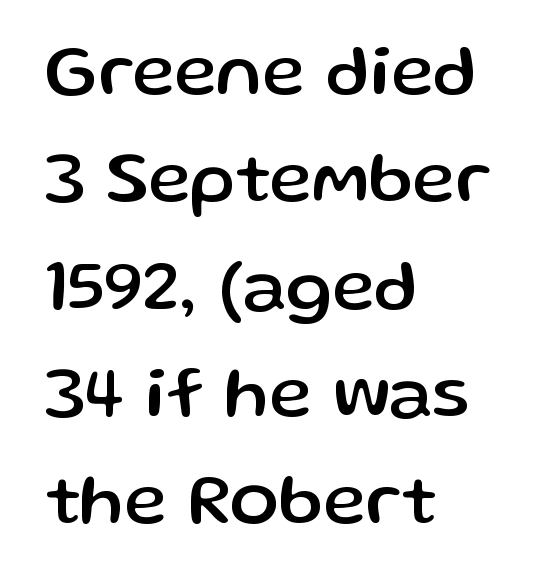
{"serif": "no", "italic": "no", "width": "normal", "stroke_contrast": "low", "x_height": "medium", "monospaced": "no", "underline": "no", "align": "left", "line_spacing": "normal", "line_spacing_ratio": 1.47, "letter_spacing": "normal", "letter_spacing_em": 0.0, "glyph_px": 73}
